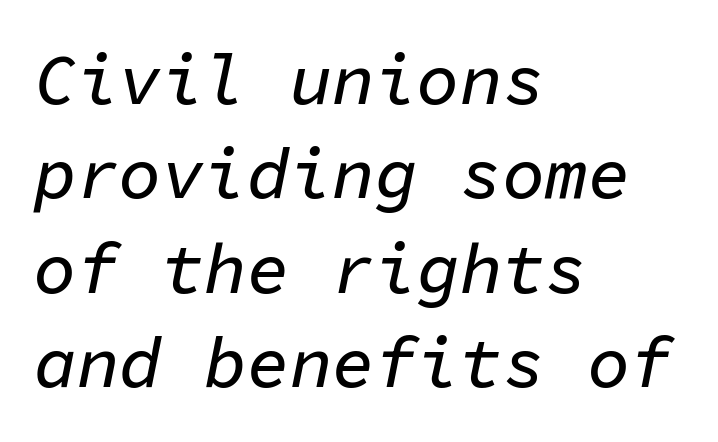
Q: Is the text italic (slanted)? A: Yes, it leans right by about 11 degrees.
Q: Is the text underlined? A: No.
Q: How is the paragraph aligned? A: Left-aligned.
Q: Is the spacing between letters normal or unusually wide? A: Normal.
Q: Is the spacing between lines tight, normal or loose? A: Normal.
Q: Width (condensed, normal, or wide)? A: Normal.
Q: Stroke contrast? A: Low.
Q: x-height? A: Medium.
Q: Monospaced? A: Yes.
